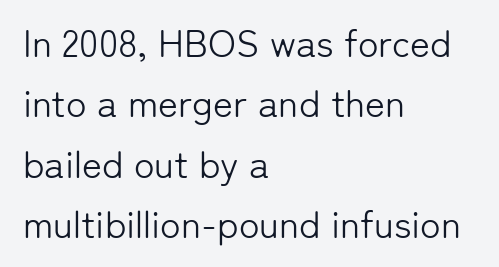
The image shows 38 px light sans-serif type, upright; set left-aligned, normal line spacing (1.59x), normal letter spacing, not underlined; low stroke contrast and a medium x-height.
